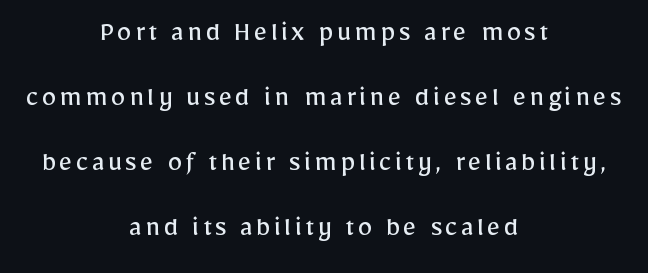
Q: Is the text bold? A: No.
Q: Is the text italic (slanted)? A: No, it is upright.
Q: Is the typeface a serif or a sans-serif typeface? A: Sans-serif.
Q: Is the text underlined? A: No.
Q: How is the paragraph aligned? A: Centered.
Q: Is the spacing between lines tight, normal or loose? A: Loose.
Q: Width (condensed, normal, or wide)? A: Normal.
Q: Stroke contrast? A: Low.
Q: x-height? A: Medium.
Q: Monospaced? A: No.
